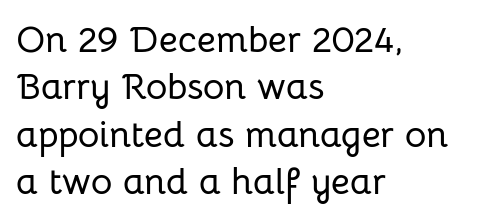
{"serif": "no", "italic": "no", "width": "normal", "stroke_contrast": "low", "x_height": "medium", "monospaced": "no", "underline": "no", "align": "left", "line_spacing": "normal", "line_spacing_ratio": 1.28, "letter_spacing": "normal", "letter_spacing_em": 0.0, "glyph_px": 37}
